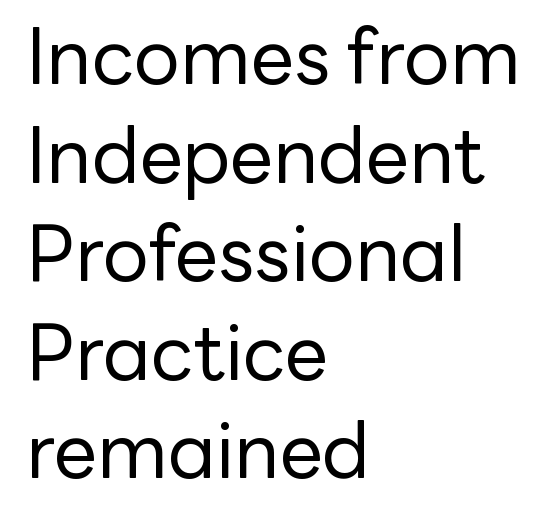
The image shows 77 px regular-weight sans-serif type, upright; set left-aligned, normal line spacing (1.28x), normal letter spacing, not underlined; low stroke contrast and a medium x-height.
